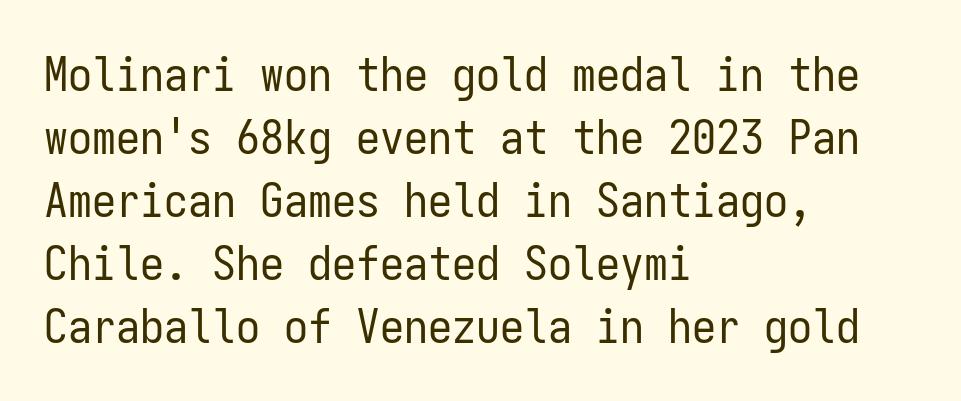
Q: Is the text bold? A: No.
Q: Is the text italic (slanted)? A: No, it is upright.
Q: Is the typeface a serif or a sans-serif typeface? A: Sans-serif.
Q: Is the text underlined? A: No.
Q: How is the paragraph aligned? A: Left-aligned.
Q: Is the spacing between letters normal or unusually wide? A: Normal.
Q: Is the spacing between lines tight, normal or loose? A: Normal.
Q: Width (condensed, normal, or wide)? A: Condensed.
Q: Stroke contrast? A: Low.
Q: x-height? A: Medium.
Q: Monospaced? A: Yes.
